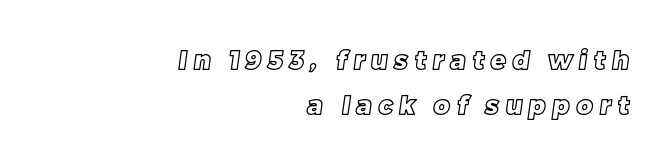
Casual observation: everything's shoved over to the right. The specimen omits any rule beneath the text block's lines. The horizontal fit of the characters is loose and conspicuously gappy.
